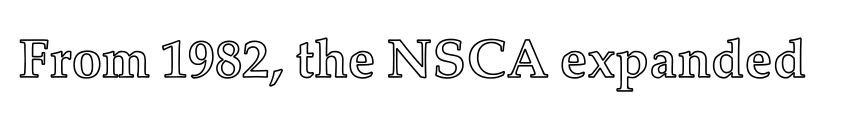
Q: Is the text italic (slanted)? A: No, it is upright.
Q: Is the text underlined? A: No.
Q: Is the spacing between letters normal or unusually wide? A: Normal.
Q: Width (condensed, normal, or wide)? A: Normal.
Q: x-height? A: Medium.
Q: Monospaced? A: No.
